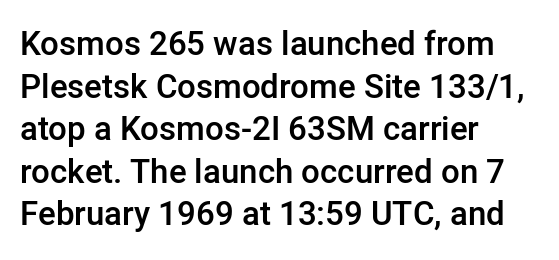
{"serif": "no", "italic": "no", "bold": "semi", "weight": "semibold", "width": "normal", "stroke_contrast": "low", "x_height": "medium", "monospaced": "no", "underline": "no", "align": "left", "line_spacing": "normal", "line_spacing_ratio": 1.29, "letter_spacing": "normal", "letter_spacing_em": 0.0, "glyph_px": 33}
